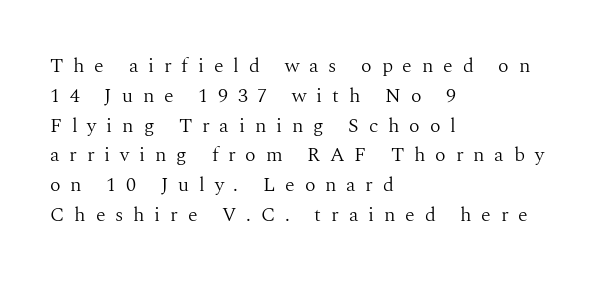
The image shows 20 px text type, upright; set left-aligned, normal line spacing (1.49x), unusually wide letter spacing (+0.49 em), not underlined.
